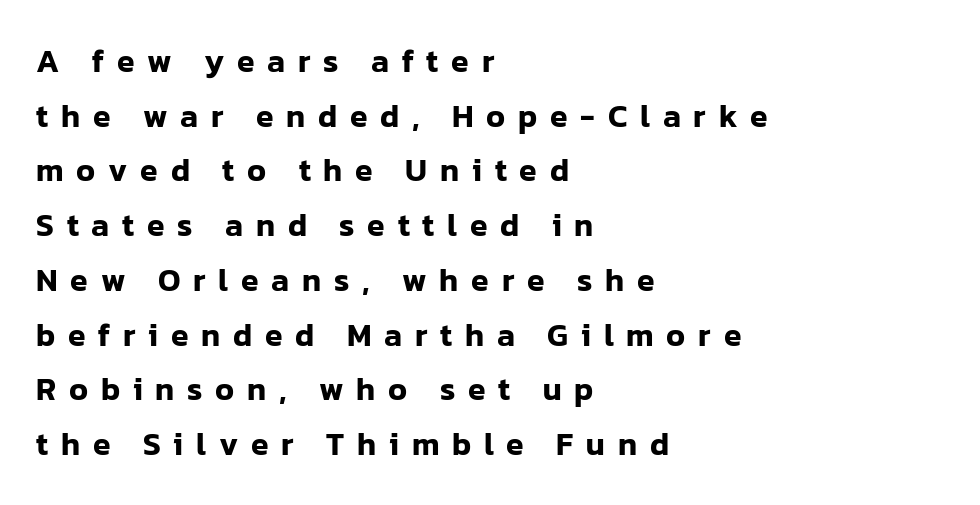
Q: Is the text italic (slanted)? A: No, it is upright.
Q: Is the typeface a serif or a sans-serif typeface? A: Sans-serif.
Q: Is the text underlined? A: No.
Q: How is the paragraph aligned? A: Left-aligned.
Q: Is the spacing between letters normal or unusually wide? A: Unusually wide.
Q: Width (condensed, normal, or wide)? A: Normal.
Q: Stroke contrast? A: Low.
Q: x-height? A: Medium.
Q: Monospaced? A: No.
